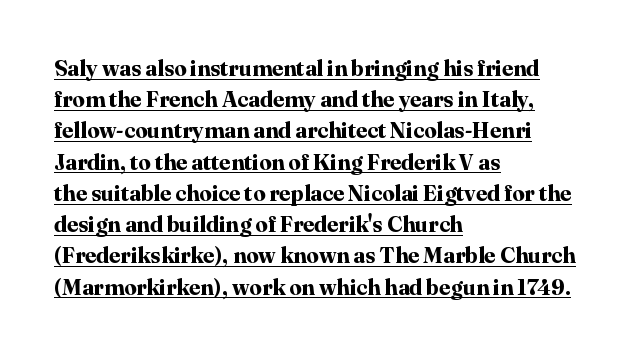
{"italic": "no", "bold": "yes", "underline": "yes", "align": "left", "line_spacing": "normal", "line_spacing_ratio": 1.42, "letter_spacing": "normal", "letter_spacing_em": 0.0, "glyph_px": 22}
